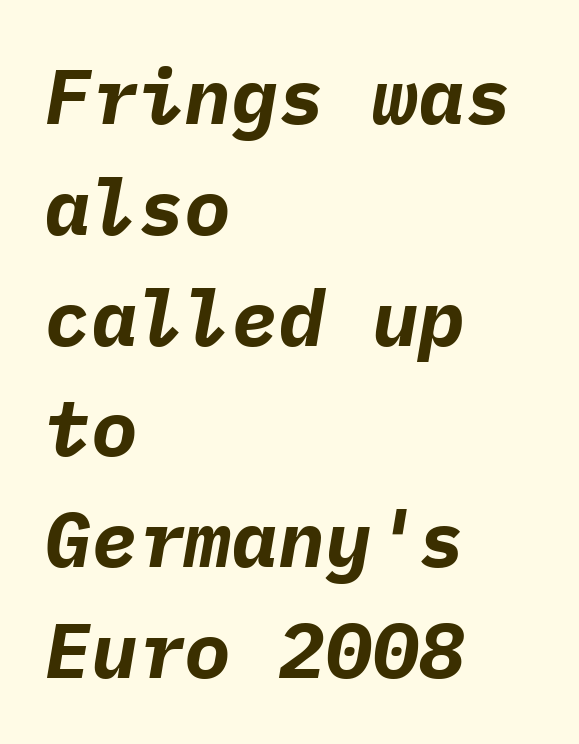
The image shows 78 px bold type, italic (leaning right), monospaced; set left-aligned, normal line spacing (1.42x), normal letter spacing, not underlined; low stroke contrast and a medium x-height.
